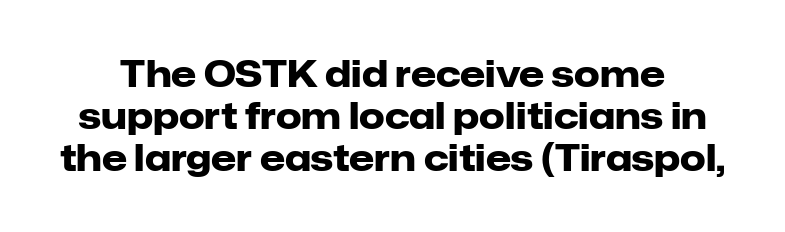
You'd pick this weight for a headline — it's a proper bold. Note: no serifs on the glyphs. Tracking value appears to be zero — textbook default spacing. Posture: upright roman.
